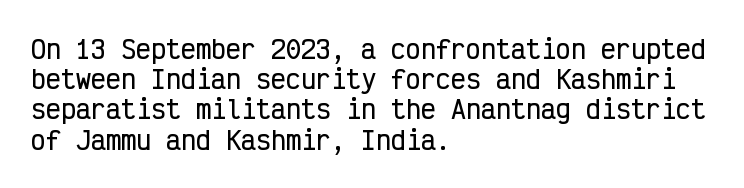
Q: Is the text italic (slanted)? A: No, it is upright.
Q: Is the text underlined? A: No.
Q: How is the paragraph aligned? A: Left-aligned.
Q: Is the spacing between letters normal or unusually wide? A: Normal.
